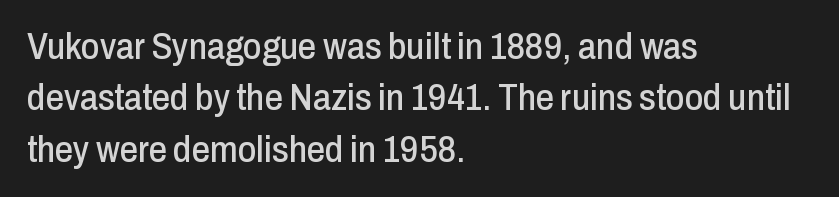
The image shows 36 px condensed sans-serif type, upright; set left-aligned, normal line spacing (1.43x), normal letter spacing, not underlined; low stroke contrast and a medium x-height.
